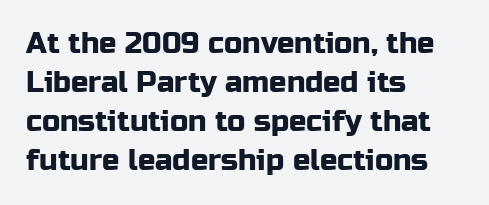
{"serif": "no", "italic": "no", "width": "normal", "stroke_contrast": "low", "x_height": "medium", "monospaced": "no", "underline": "no", "align": "left", "line_spacing": "normal", "line_spacing_ratio": 1.34, "letter_spacing": "normal", "letter_spacing_em": 0.0, "glyph_px": 29}
